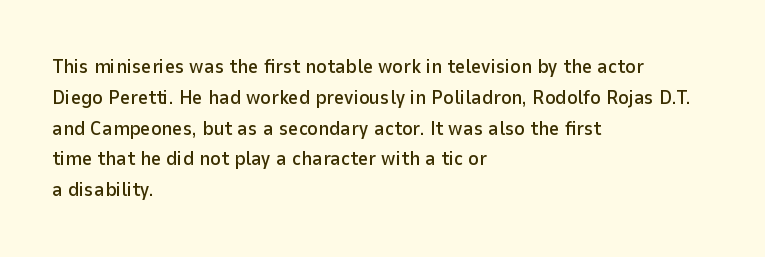
The image shows 20 px text type, upright; set left-aligned, normal line spacing (1.54x), normal letter spacing, not underlined.
